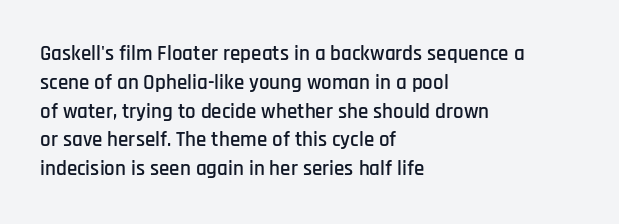
The compositor pushed each line to the left boundary. The strip under each line holds only bare page. When letters stand straight like this, we call the style roman or upright. Letter spacing: default. In terms of leading, this rendering sits right in the middle.
